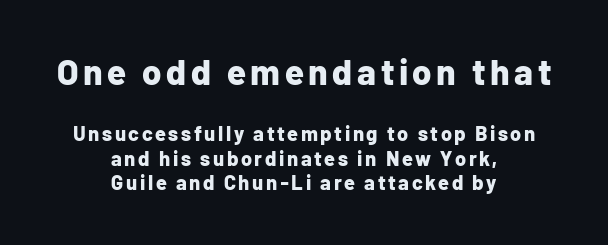
Q: Is the text bold? A: Yes.
Q: Is the text italic (slanted)? A: No, it is upright.
Q: Is the typeface a serif or a sans-serif typeface? A: Sans-serif.
Q: Is the text underlined? A: No.
Q: How is the paragraph aligned? A: Centered.
Q: Which block of text is set in a larger size, the first (top) or the second (bottom)? A: The first (top) one.
Q: Width (condensed, normal, or wide)? A: Normal.
Q: Stroke contrast? A: Low.
Q: x-height? A: Medium.
Q: Monospaced? A: No.
